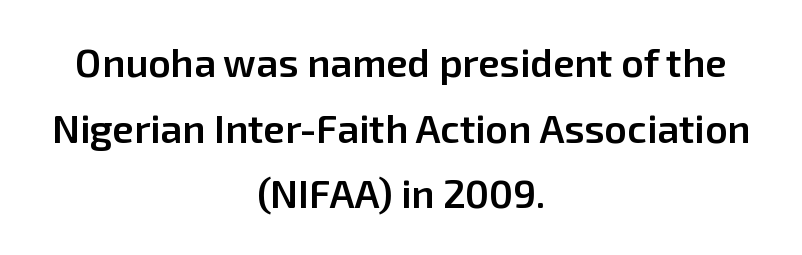
The image shows 39 px semibold sans-serif type, upright; set centered, normal line spacing (1.68x), normal letter spacing, not underlined; low stroke contrast and a medium x-height.
